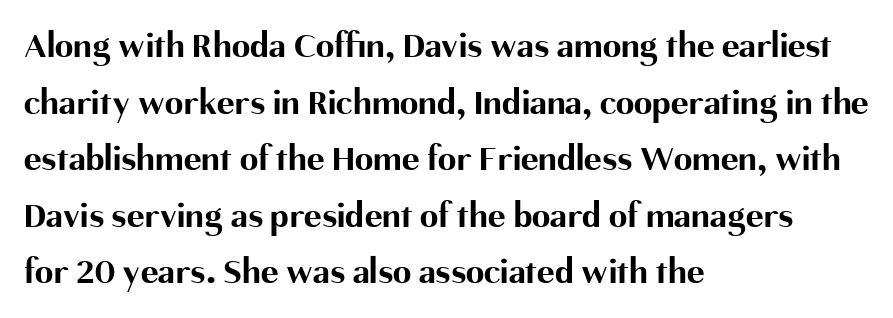
Q: Is the text bold? A: Yes.
Q: Is the text italic (slanted)? A: No, it is upright.
Q: Is the typeface a serif or a sans-serif typeface? A: Sans-serif.
Q: Is the text underlined? A: No.
Q: How is the paragraph aligned? A: Left-aligned.
Q: Is the spacing between letters normal or unusually wide? A: Normal.
Q: Is the spacing between lines tight, normal or loose? A: Normal.
Q: Width (condensed, normal, or wide)? A: Normal.
Q: Stroke contrast? A: Medium.
Q: x-height? A: Medium.
Q: Monospaced? A: No.
